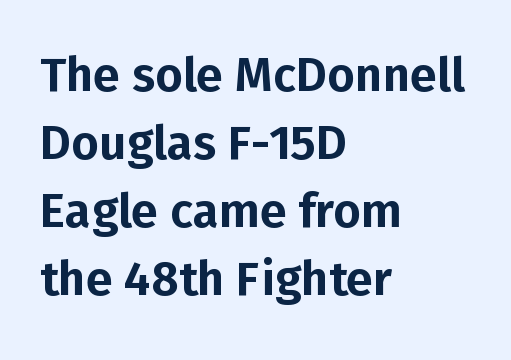
The image shows 48 px sans-serif type, upright; set left-aligned, normal line spacing (1.42x), normal letter spacing, not underlined; low stroke contrast and a medium x-height.
